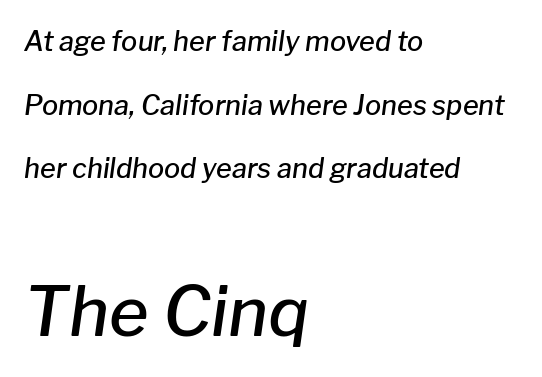
Q: Is the text bold? A: Semi-bold.
Q: Is the text italic (slanted)? A: Yes, it leans right by about 8 degrees.
Q: Is the text underlined? A: No.
Q: How is the paragraph aligned? A: Left-aligned.
Q: Is the spacing between letters normal or unusually wide? A: Normal.
Q: Is the spacing between lines tight, normal or loose? A: Loose.
Q: Which block of text is set in a larger size, the first (top) or the second (bottom)? A: The second (bottom) one.
Q: Width (condensed, normal, or wide)? A: Normal.
Q: Stroke contrast? A: Low.
Q: x-height? A: Medium.
Q: Monospaced? A: No.
